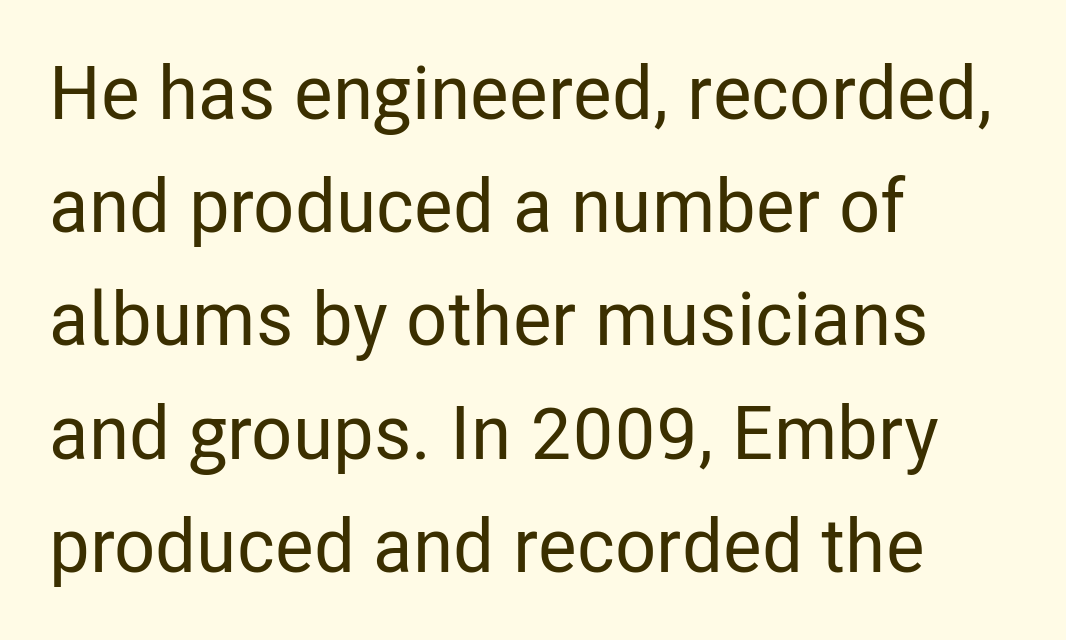
{"serif": "no", "italic": "no", "width": "condensed", "stroke_contrast": "low", "x_height": "medium", "monospaced": "no", "underline": "no", "align": "left", "line_spacing": "normal", "line_spacing_ratio": 1.51, "letter_spacing": "normal", "letter_spacing_em": 0.0, "glyph_px": 75}
